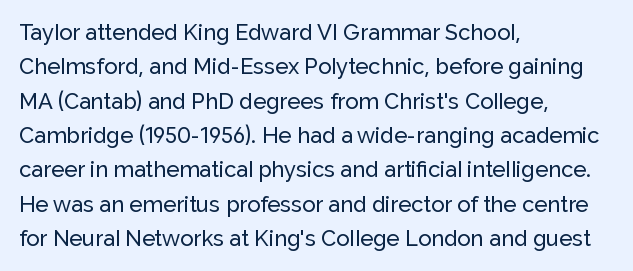
The image shows 22 px text type, upright; set left-aligned, normal line spacing (1.56x), normal letter spacing, not underlined.
